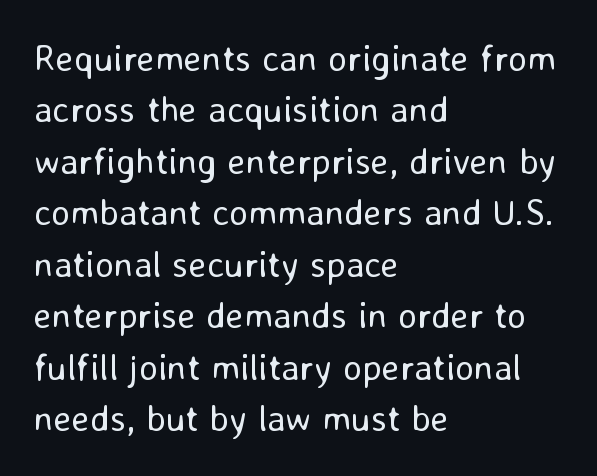
The typeface has the unassuming heft of standard copy or less. The lettering holds an erect, upright posture throughout. A normal amount of white space separates one row of letters from the next. Do the characters align in a grid? No, the font is proportional. Type style note: lacks serifs. The space directly below the letters is spotless.
